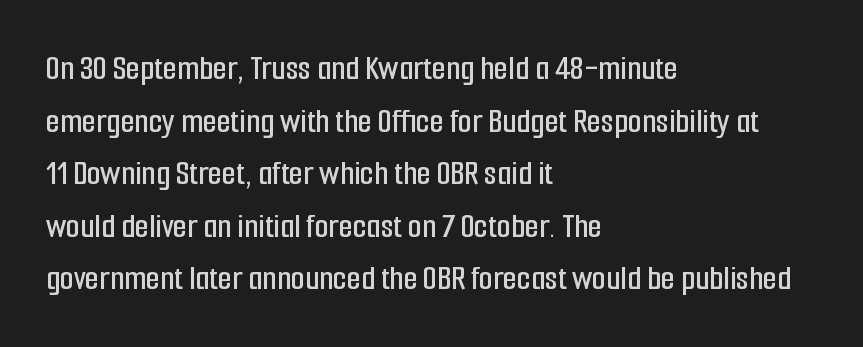
Q: Is the text italic (slanted)? A: No, it is upright.
Q: Is the typeface a serif or a sans-serif typeface? A: Sans-serif.
Q: Is the text underlined? A: No.
Q: How is the paragraph aligned? A: Left-aligned.
Q: Is the spacing between letters normal or unusually wide? A: Normal.
Q: Is the spacing between lines tight, normal or loose? A: Normal.
Q: Width (condensed, normal, or wide)? A: Condensed.
Q: Stroke contrast? A: Low.
Q: x-height? A: Medium.
Q: Monospaced? A: No.
